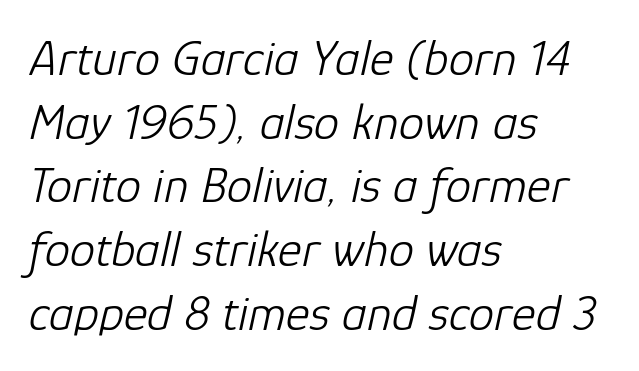
Lines of text with bare space underneath. Here the designer chose a conventional face with non-uniform glyph widths. Notice how descenders clear the ascenders below comfortably — that's standard leading. The letterforms sit shoulder to shoulder at normal distance. One-word summary of the alignment: left. No extra ink here — the face is not bold.
